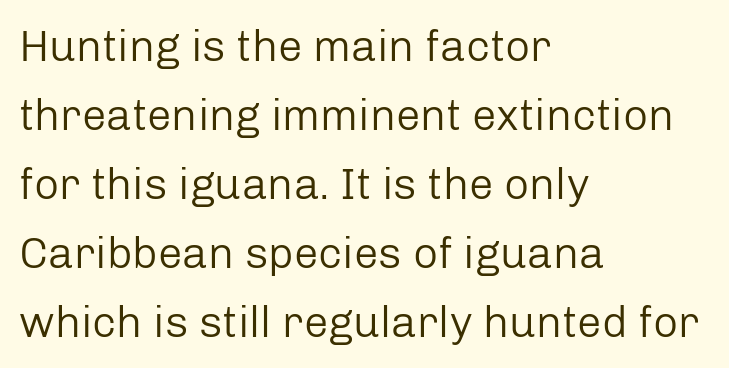
The image shows 44 px regular-weight sans-serif type, upright; set left-aligned, normal line spacing (1.57x), normal letter spacing, not underlined; low stroke contrast and a medium x-height.
